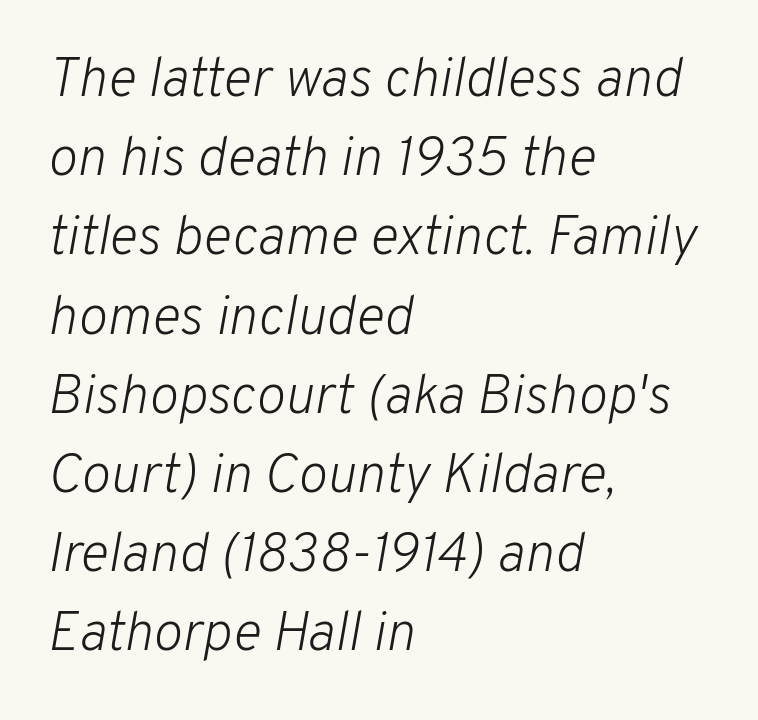
The image shows 55 px light type, italic (leaning right); set left-aligned, normal line spacing (1.44x), normal letter spacing, not underlined; low stroke contrast and a medium x-height.
